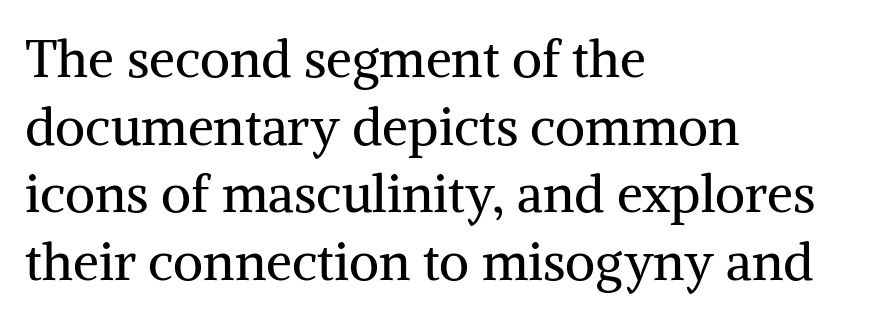
Q: Is the text bold? A: No.
Q: Is the text italic (slanted)? A: No, it is upright.
Q: Is the typeface a serif or a sans-serif typeface? A: Serif.
Q: Is the text underlined? A: No.
Q: How is the paragraph aligned? A: Left-aligned.
Q: Is the spacing between letters normal or unusually wide? A: Normal.
Q: Is the spacing between lines tight, normal or loose? A: Normal.
Q: Width (condensed, normal, or wide)? A: Normal.
Q: Stroke contrast? A: Medium.
Q: x-height? A: Medium.
Q: Monospaced? A: No.
